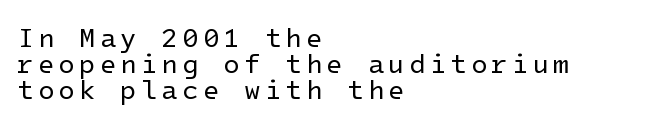
Vertical spacing — tight. Stems and bowls with no extra thickness — not bold. All the whitespace from short lines collects on the right. The lettering holds an erect, upright posture throughout. Type without underlining.
